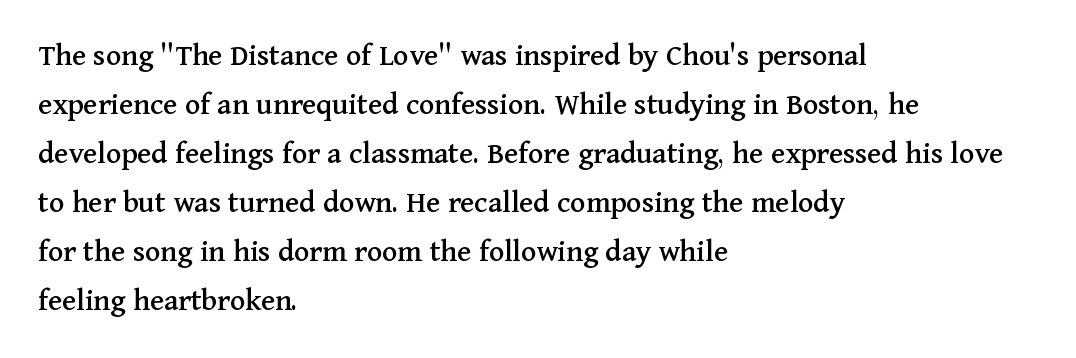
Q: Is the text italic (slanted)? A: No, it is upright.
Q: Is the typeface a serif or a sans-serif typeface? A: Serif.
Q: Is the text underlined? A: No.
Q: How is the paragraph aligned? A: Left-aligned.
Q: Is the spacing between letters normal or unusually wide? A: Normal.
Q: Is the spacing between lines tight, normal or loose? A: Normal.
Q: Width (condensed, normal, or wide)? A: Normal.
Q: Stroke contrast? A: Medium.
Q: x-height? A: Medium.
Q: Monospaced? A: No.
